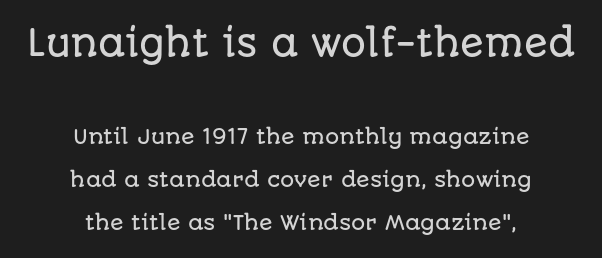
The image shows 35 px sans-serif type, upright; set centered, loose line spacing (2.15x), normal letter spacing, not underlined; the first (top) block is 1.75x larger; low stroke contrast and a large x-height.
